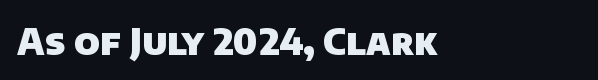
Q: Is the text bold? A: Yes.
Q: Is the typeface a serif or a sans-serif typeface? A: Sans-serif.
Q: Is the text underlined? A: No.
Q: How is the paragraph aligned? A: Left-aligned.
Q: Is the spacing between letters normal or unusually wide? A: Normal.
Q: Width (condensed, normal, or wide)? A: Normal.
Q: Stroke contrast? A: Low.
Q: x-height? A: Large.
Q: Monospaced? A: No.
